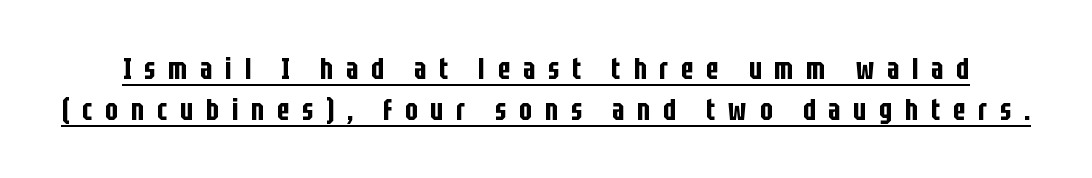
The image shows 30 px condensed sans-serif type, upright; set normal line spacing (1.36x), unusually wide letter spacing (+0.43 em), underlined; low stroke contrast and a large x-height.
